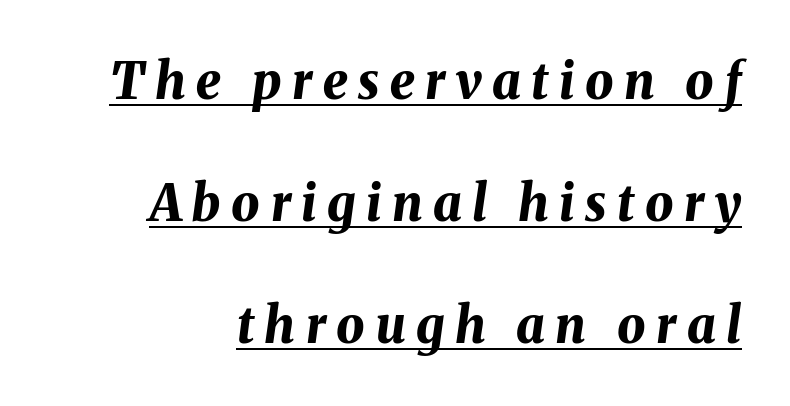
The image shows 50 px bold type, italic (leaning right); set loose line spacing (2.44x), unusually wide letter spacing (+0.21 em), underlined; medium stroke contrast and a medium x-height.
